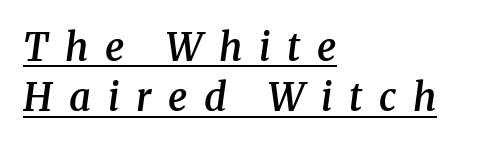
{"serif": "yes", "italic": "yes", "lean": "right", "slant_degrees": 8, "bold": "semi", "weight": "semibold", "width": "normal", "stroke_contrast": "medium", "x_height": "medium", "monospaced": "no", "underline": "yes", "align": "left", "line_spacing": "normal", "line_spacing_ratio": 1.32, "letter_spacing": "wide", "letter_spacing_em": 0.44, "glyph_px": 38}
